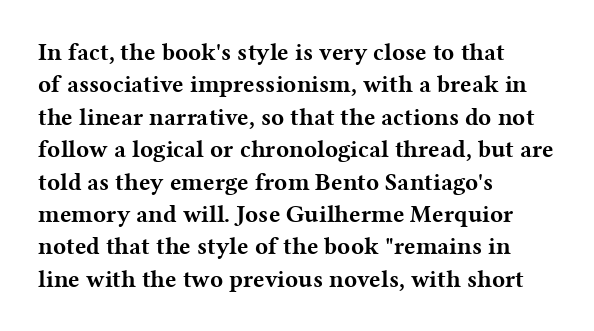
The image shows 24 px bold type, upright; set left-aligned, normal line spacing (1.35x), normal letter spacing, not underlined.
